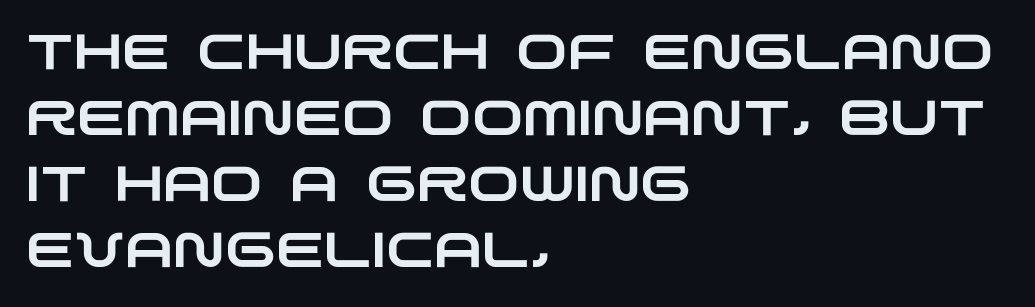
Standard letterfit; no display-style spreading of the glyphs. Letterform terminals end flat and unadorned throughout the passage. These lines stack with their left ends in a neat column. Vertical spacing — default.
